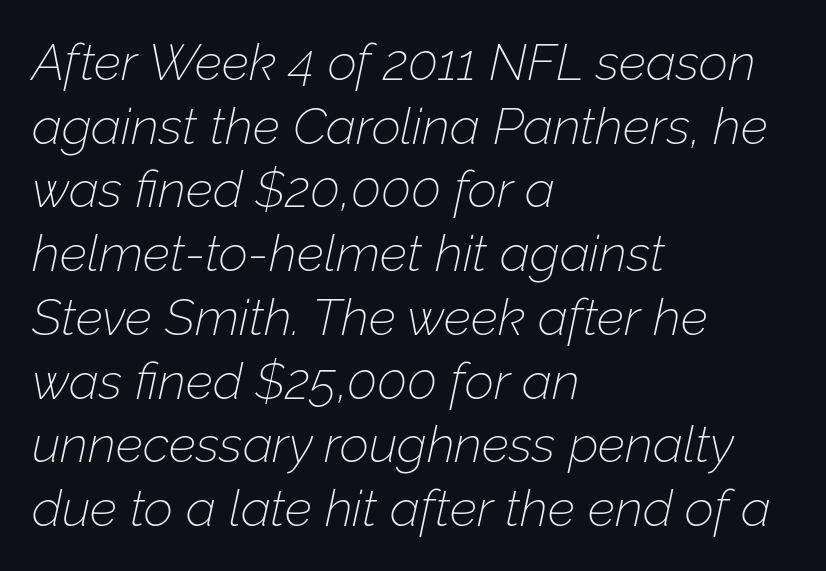
The image shows 51 px thin type, italic (leaning right); set left-aligned, normal line spacing (1.25x), normal letter spacing, not underlined; low stroke contrast and a medium x-height.
